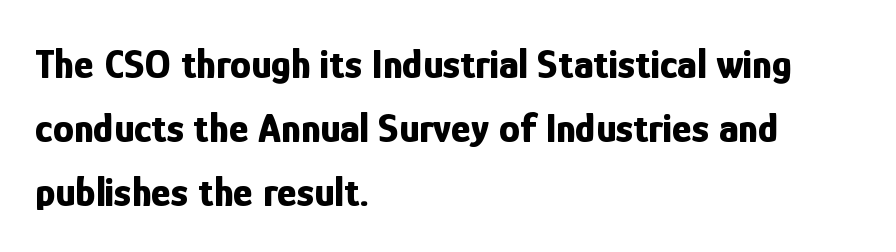
{"serif": "no", "italic": "no", "bold": "yes", "weight": "bold", "width": "condensed", "stroke_contrast": "low", "x_height": "medium", "monospaced": "no", "underline": "no", "align": "left", "line_spacing": "normal", "line_spacing_ratio": 1.52, "letter_spacing": "normal", "letter_spacing_em": 0.0, "glyph_px": 42}
